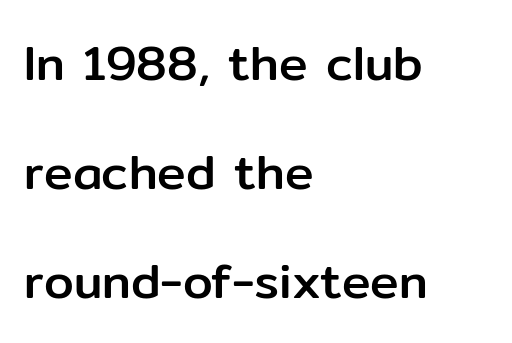
{"serif": "no", "italic": "no", "width": "normal", "stroke_contrast": "low", "x_height": "medium", "monospaced": "no", "underline": "no", "align": "left", "line_spacing": "loose", "line_spacing_ratio": 2.27, "letter_spacing": "normal", "letter_spacing_em": 0.0, "glyph_px": 48}
